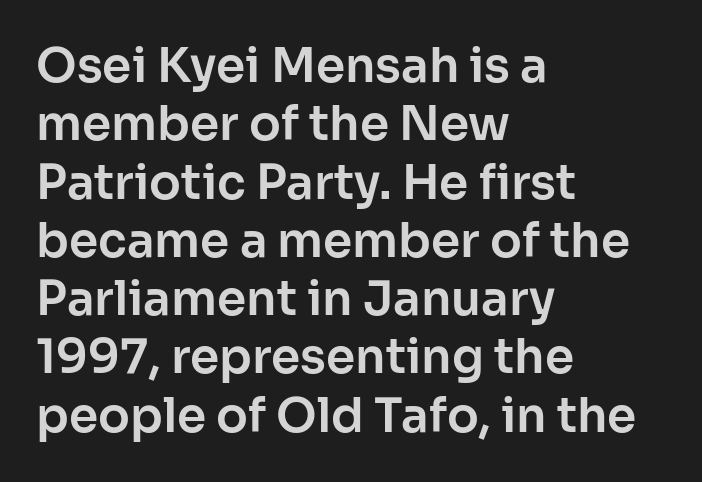
Is there any slant? The stems are plumb. This sample uses plain, unmodified letter spacing. You can tell from the bare stems that sans-serif type was used. If you drew a ruler down the left edge, every line would touch it.
